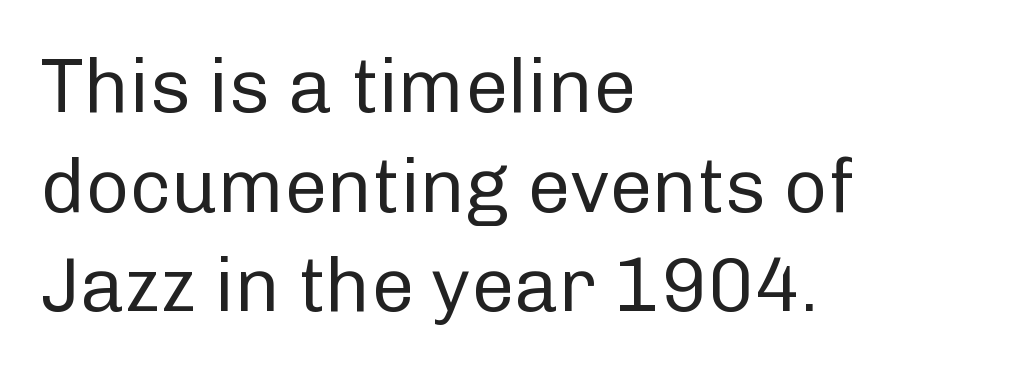
Varying glyph widths throughout — classic text-font behaviour. The letterforms sit at book weight or below. Vertical spacing — default. Line starts are locked; line ends wander. The gaps between neighbouring characters are ordinary and unremarkable.
